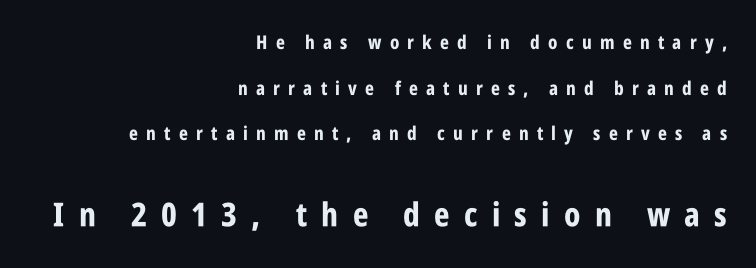
{"serif": "no", "italic": "no", "bold": "yes", "weight": "bold", "width": "condensed", "stroke_contrast": "low", "x_height": "large", "monospaced": "no", "underline": "no", "align": "right", "line_spacing": "loose", "line_spacing_ratio": 2.4, "letter_spacing": "wide", "letter_spacing_em": 0.43, "larger_block": "second", "size_ratio": 1.74, "glyph_px": 33}
